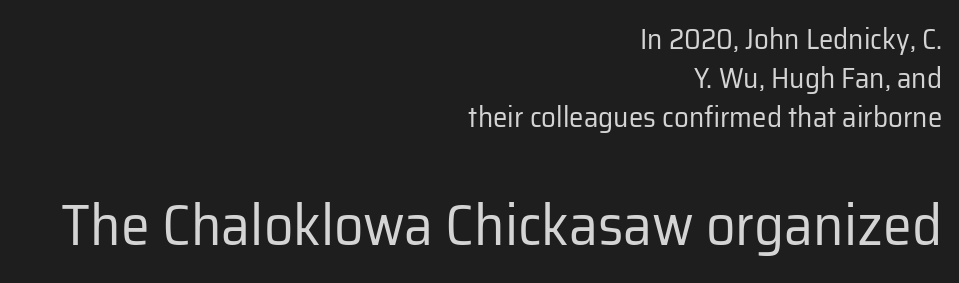
The image shows 58 px regular-weight sans-serif type, upright; set right-aligned, normal line spacing (1.35x), normal letter spacing, not underlined; the second (bottom) block is 2.0x larger; low stroke contrast and a medium x-height.
